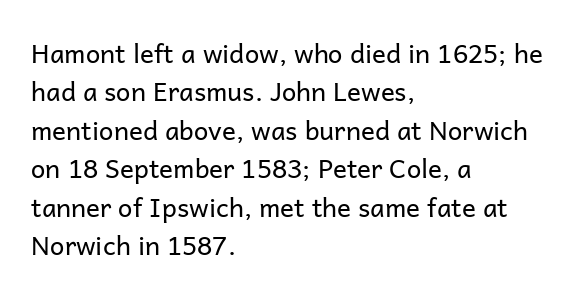
Q: Is the text bold? A: No.
Q: Is the text italic (slanted)? A: No, it is upright.
Q: Is the text underlined? A: No.
Q: How is the paragraph aligned? A: Left-aligned.
Q: Is the spacing between letters normal or unusually wide? A: Normal.
Q: Is the spacing between lines tight, normal or loose? A: Normal.
